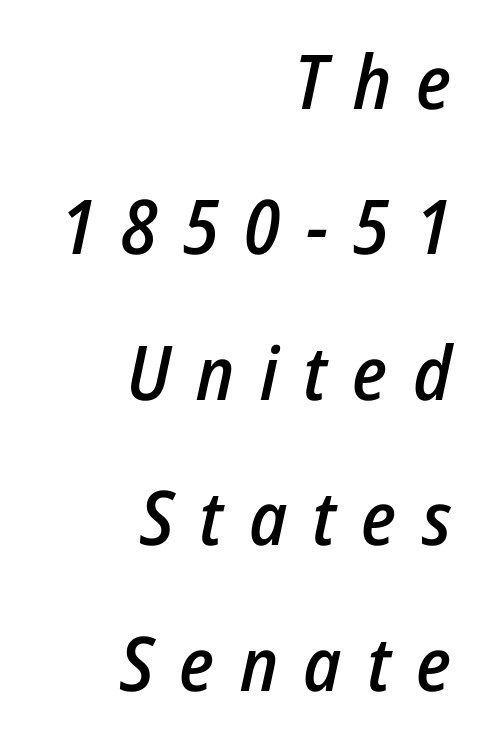
The image shows 75 px semibold, condensed type, italic (leaning right); set right-aligned, loose line spacing (1.94x), unusually wide letter spacing (+0.34 em), not underlined; low stroke contrast and a medium x-height.
